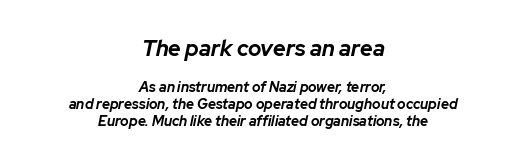
The image shows 22 px bold type, italic (leaning right); set centered, line spacing 1.2x, normal letter spacing, not underlined; the first (top) block is 1.57x larger.
